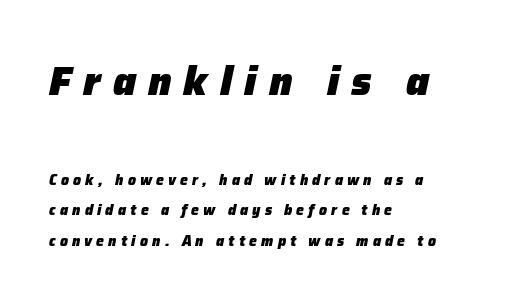
{"italic": "yes", "lean": "right", "slant_degrees": 12, "bold": "yes", "weight": "heavy", "width": "normal", "stroke_contrast": "low", "x_height": "medium", "monospaced": "no", "underline": "no", "align": "left", "line_spacing": "loose", "line_spacing_ratio": 2.19, "letter_spacing": "wide", "letter_spacing_em": 0.3, "larger_block": "first", "size_ratio": 2.86, "glyph_px": 40}
